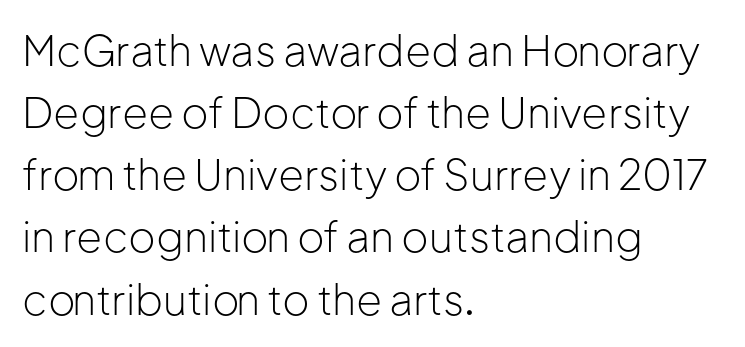
Q: Is the text bold? A: No.
Q: Is the text italic (slanted)? A: No, it is upright.
Q: Is the typeface a serif or a sans-serif typeface? A: Sans-serif.
Q: Is the text underlined? A: No.
Q: How is the paragraph aligned? A: Left-aligned.
Q: Is the spacing between letters normal or unusually wide? A: Normal.
Q: Is the spacing between lines tight, normal or loose? A: Normal.
Q: Width (condensed, normal, or wide)? A: Normal.
Q: Stroke contrast? A: Low.
Q: x-height? A: Medium.
Q: Monospaced? A: No.
